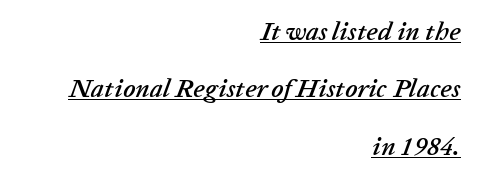
Q: Is the text italic (slanted)? A: Yes, it leans right by about 20 degrees.
Q: Is the text underlined? A: Yes.
Q: How is the paragraph aligned? A: Right-aligned.
Q: Is the spacing between letters normal or unusually wide? A: Normal.
Q: Is the spacing between lines tight, normal or loose? A: Loose.
